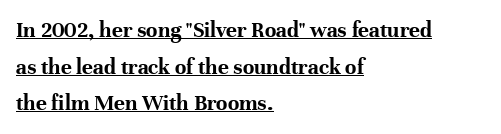
The image shows 23 px bold type, upright; set left-aligned, normal line spacing (1.59x), normal letter spacing, underlined.
